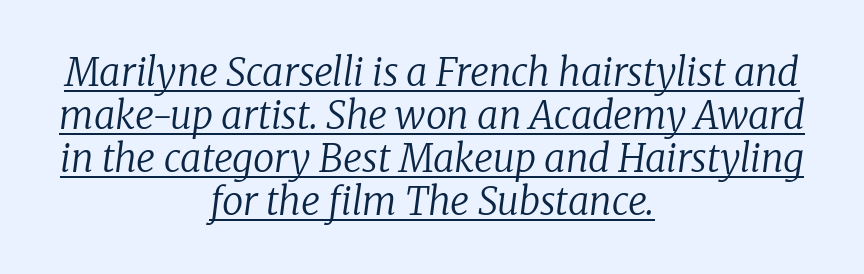
Varying glyph widths throughout — classic text-font behaviour. The lettering tilts uniformly, giving the passage an italic look. Tightly led — the rows are bunched. Note: serifs present on the glyphs.
